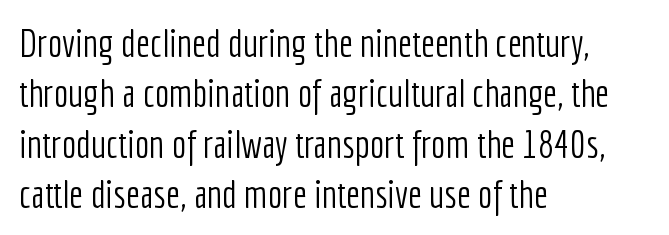
Q: Is the text bold? A: No.
Q: Is the text italic (slanted)? A: No, it is upright.
Q: Is the typeface a serif or a sans-serif typeface? A: Sans-serif.
Q: Is the text underlined? A: No.
Q: How is the paragraph aligned? A: Left-aligned.
Q: Is the spacing between letters normal or unusually wide? A: Normal.
Q: Is the spacing between lines tight, normal or loose? A: Normal.
Q: Width (condensed, normal, or wide)? A: Condensed.
Q: Stroke contrast? A: Low.
Q: x-height? A: Medium.
Q: Monospaced? A: No.
